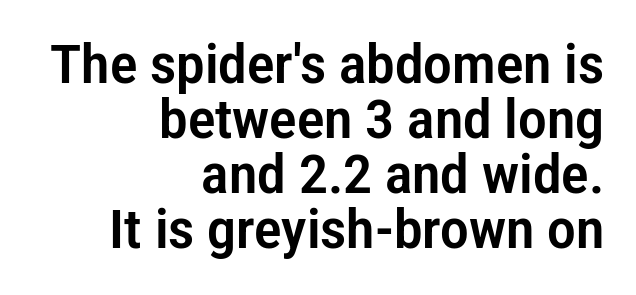
{"serif": "no", "italic": "no", "width": "condensed", "stroke_contrast": "low", "x_height": "medium", "monospaced": "no", "underline": "no", "align": "right", "line_spacing": "tight", "line_spacing_ratio": 1.02, "letter_spacing": "normal", "letter_spacing_em": 0.0, "glyph_px": 54}
